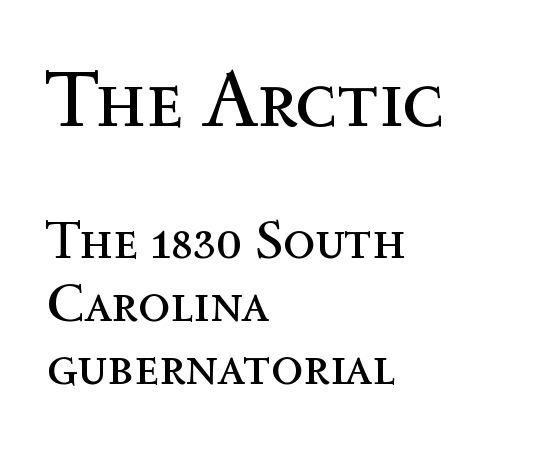
Q: Is the text bold? A: No.
Q: Is the text italic (slanted)? A: No, it is upright.
Q: Is the text underlined? A: No.
Q: How is the paragraph aligned? A: Left-aligned.
Q: Is the spacing between letters normal or unusually wide? A: Normal.
Q: Which block of text is set in a larger size, the first (top) or the second (bottom)? A: The first (top) one.
Q: Width (condensed, normal, or wide)? A: Normal.
Q: x-height? A: Medium.
Q: Monospaced? A: No.
